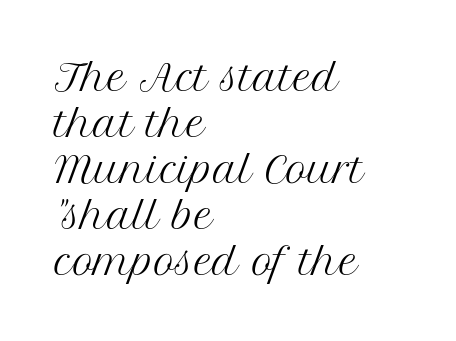
The image shows 36 px regular-weight type; set left-aligned, normal line spacing (1.28x), normal letter spacing, not underlined; medium stroke contrast and a medium x-height.
